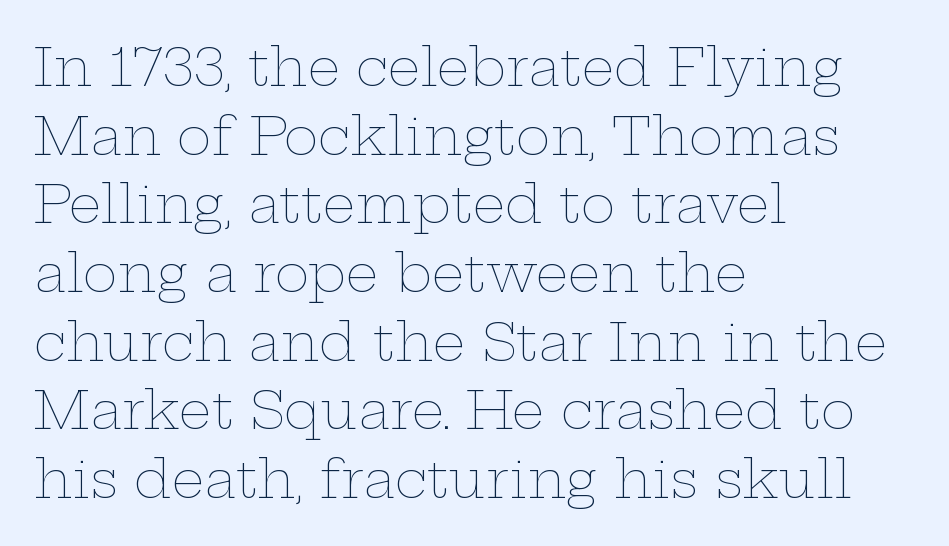
Every row of glyphs begins at an identical x-position on the left. This sample uses an upright cut, with every glyph sitting square on the baseline. Characters follow at the spacing the type designer built in. Leading matches the norm, producing a regular column.
